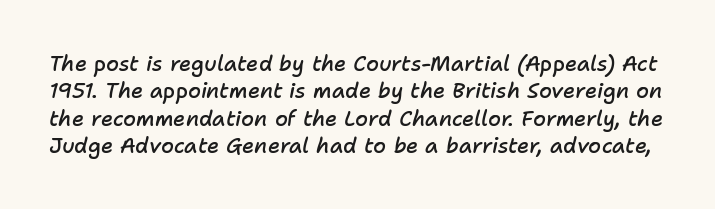
The image shows 21 px text type, italic (leaning right); set normal line spacing (1.3x), normal letter spacing, not underlined.
